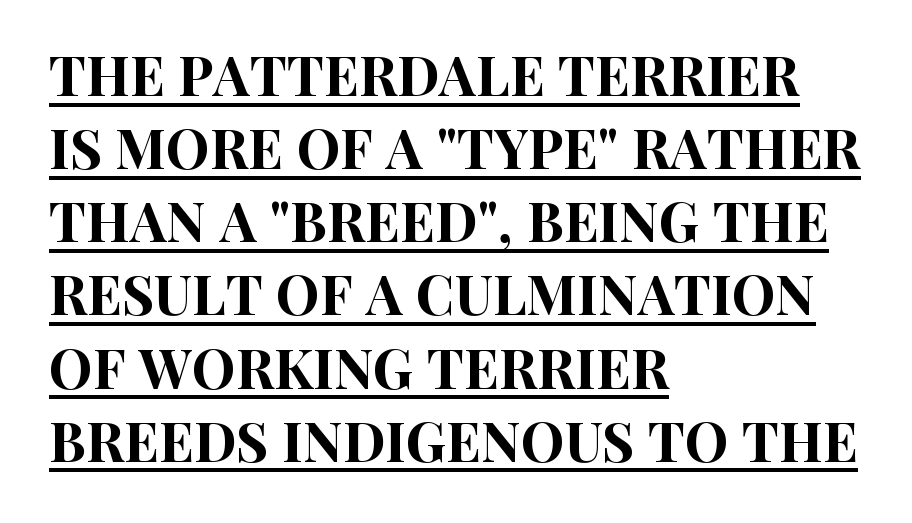
{"serif": "no", "italic": "no", "width": "condensed", "stroke_contrast": "high", "x_height": "large", "monospaced": "no", "underline": "yes", "align": "left", "line_spacing": "normal", "line_spacing_ratio": 1.33, "letter_spacing": "normal", "letter_spacing_em": 0.0, "glyph_px": 55}
